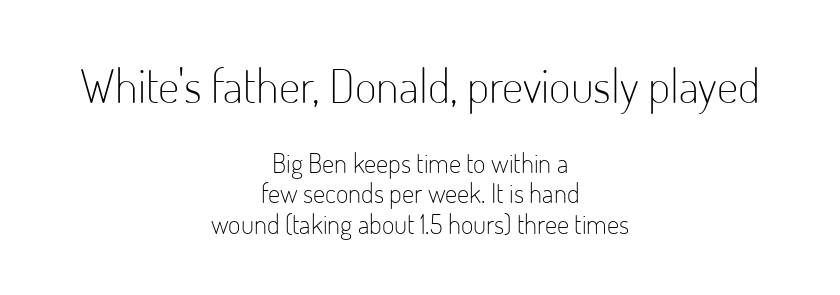
{"serif": "no", "italic": "no", "bold": "no", "weight": "light", "width": "condensed", "stroke_contrast": "low", "x_height": "small", "monospaced": "no", "underline": "no", "align": "center", "line_spacing": "tight", "line_spacing_ratio": 1.13, "letter_spacing": "normal", "letter_spacing_em": 0.0, "larger_block": "first", "size_ratio": 1.74, "glyph_px": 47}
